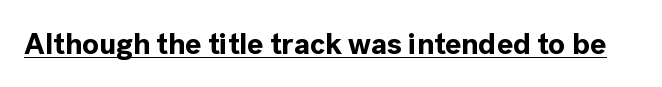
The image shows 30 px bold sans-serif type, upright; set normal letter spacing, underlined; a medium x-height.
